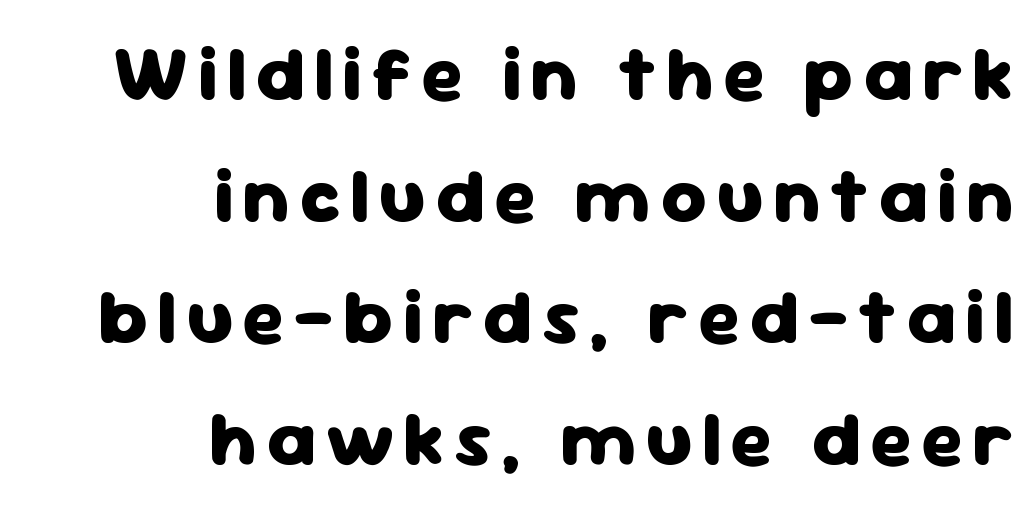
The image shows 78 px heavy sans-serif type, upright; set right-aligned, normal line spacing (1.56x), not underlined; low stroke contrast and a medium x-height.
